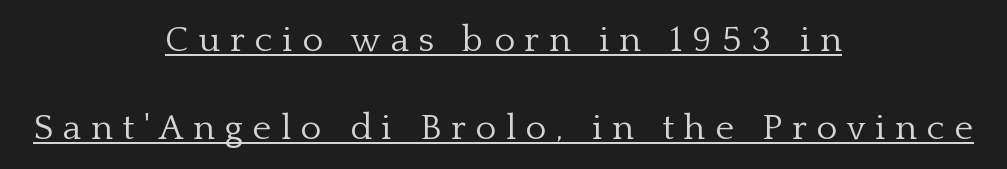
Q: Is the text bold? A: No.
Q: Is the text italic (slanted)? A: No, it is upright.
Q: Is the typeface a serif or a sans-serif typeface? A: Serif.
Q: Is the text underlined? A: Yes.
Q: How is the paragraph aligned? A: Centered.
Q: Is the spacing between letters normal or unusually wide? A: Unusually wide.
Q: Is the spacing between lines tight, normal or loose? A: Loose.
Q: Width (condensed, normal, or wide)? A: Normal.
Q: Stroke contrast? A: Low.
Q: x-height? A: Medium.
Q: Monospaced? A: No.
